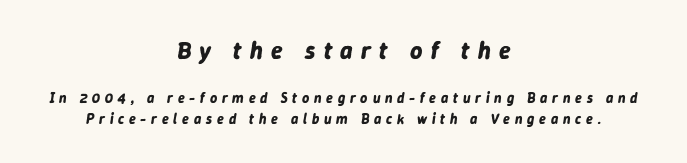
{"italic": "yes", "lean": "right", "slant_degrees": 9, "bold": "yes", "underline": "no", "align": "center", "line_spacing": "normal", "line_spacing_ratio": 1.46, "letter_spacing": "wide", "letter_spacing_em": 0.34, "larger_block": "first", "size_ratio": 1.71, "glyph_px": 24}
